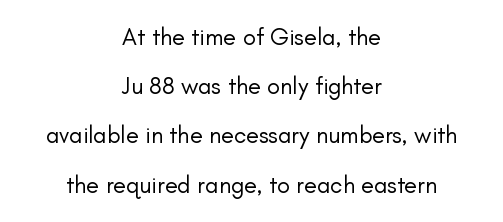
Q: Is the text bold? A: No.
Q: Is the text italic (slanted)? A: No, it is upright.
Q: Is the text underlined? A: No.
Q: How is the paragraph aligned? A: Centered.
Q: Is the spacing between letters normal or unusually wide? A: Normal.
Q: Is the spacing between lines tight, normal or loose? A: Loose.
